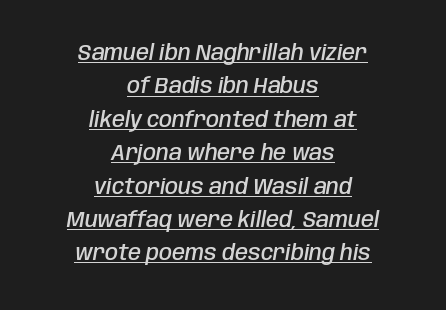
Q: Is the text bold? A: Semi-bold.
Q: Is the text italic (slanted)? A: Yes, it leans right by about 10 degrees.
Q: Is the text underlined? A: Yes.
Q: How is the paragraph aligned? A: Centered.
Q: Is the spacing between letters normal or unusually wide? A: Normal.
Q: Is the spacing between lines tight, normal or loose? A: Normal.
